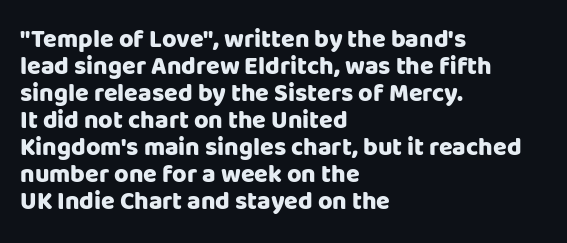
A student would call this left alignment; a typographer would say flush left, rag right. This is the regular roman posture of the typeface. Emphasis by weight is at full strength: bold. The gap between lines stays unmarked. The rendering keeps characters at their native spacing.
